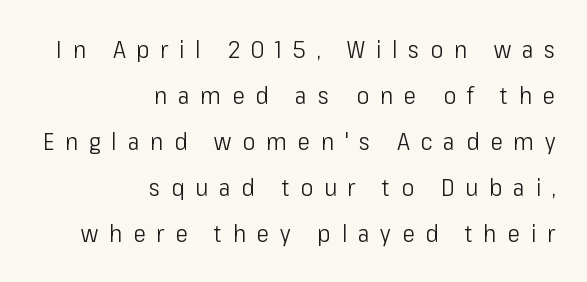
The image shows 24 px text type, upright; set right-aligned, loose line spacing (1.92x), unusually wide letter spacing (+0.45 em), not underlined.
